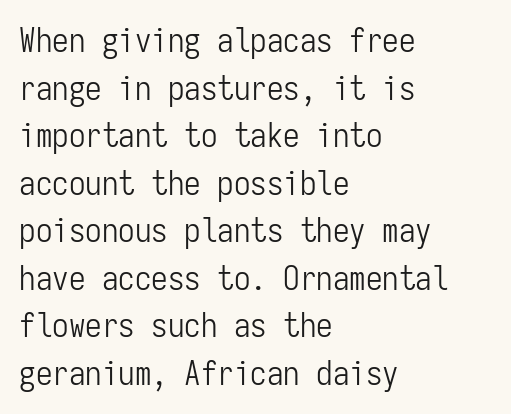
Q: Is the text bold? A: No.
Q: Is the text italic (slanted)? A: No, it is upright.
Q: Is the typeface a serif or a sans-serif typeface? A: Sans-serif.
Q: Is the text underlined? A: No.
Q: How is the paragraph aligned? A: Left-aligned.
Q: Is the spacing between letters normal or unusually wide? A: Normal.
Q: Is the spacing between lines tight, normal or loose? A: Normal.
Q: Width (condensed, normal, or wide)? A: Condensed.
Q: Stroke contrast? A: Low.
Q: x-height? A: Medium.
Q: Monospaced? A: Yes.
